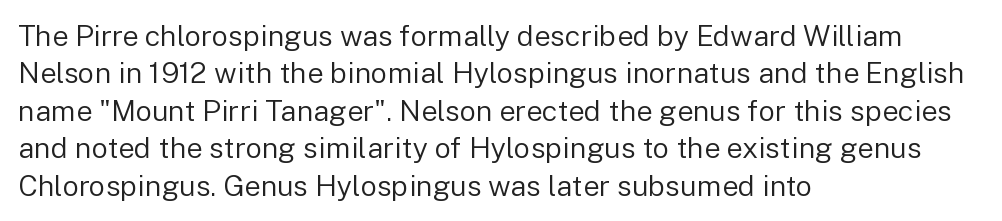
{"serif": "no", "italic": "no", "bold": "no", "weight": "regular", "width": "normal", "stroke_contrast": "low", "x_height": "medium", "monospaced": "no", "underline": "no", "align": "left", "line_spacing": "normal", "line_spacing_ratio": 1.29, "letter_spacing": "normal", "letter_spacing_em": 0.0, "glyph_px": 29}
